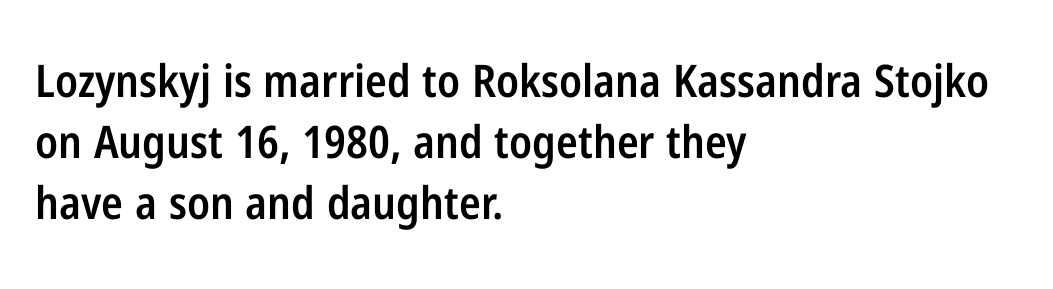
{"serif": "no", "italic": "no", "bold": "semi", "weight": "semibold", "width": "condensed", "stroke_contrast": "low", "x_height": "medium", "monospaced": "no", "underline": "no", "align": "left", "line_spacing": "normal", "line_spacing_ratio": 1.36, "letter_spacing": "normal", "letter_spacing_em": 0.0, "glyph_px": 45}
